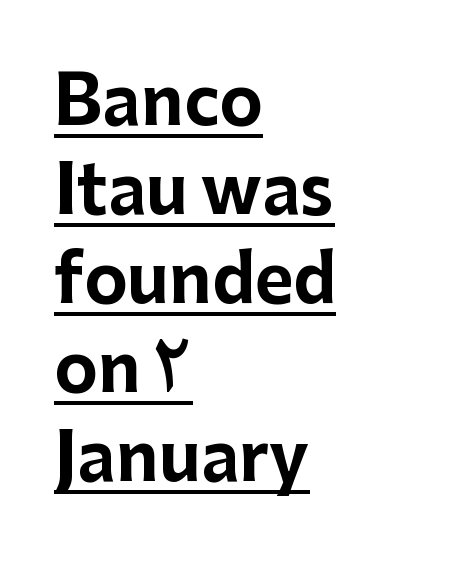
Q: Is the text bold? A: Yes.
Q: Is the text italic (slanted)? A: No, it is upright.
Q: Is the typeface a serif or a sans-serif typeface? A: Sans-serif.
Q: Is the text underlined? A: Yes.
Q: How is the paragraph aligned? A: Left-aligned.
Q: Is the spacing between letters normal or unusually wide? A: Normal.
Q: Is the spacing between lines tight, normal or loose? A: Normal.
Q: Width (condensed, normal, or wide)? A: Normal.
Q: Stroke contrast? A: Low.
Q: x-height? A: Medium.
Q: Monospaced? A: No.
